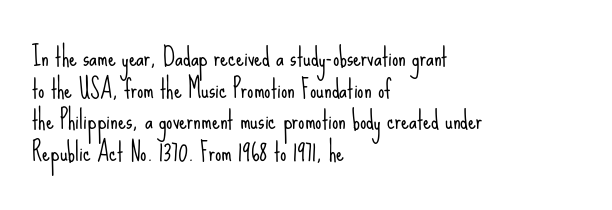
The image shows 25 px text type, upright; set left-aligned, normal line spacing (1.27x), normal letter spacing, not underlined.
